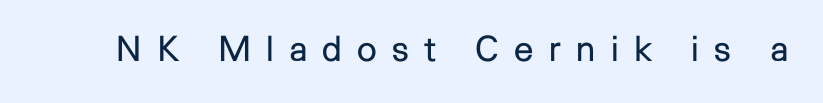
Q: Is the text bold? A: No.
Q: Is the text italic (slanted)? A: No, it is upright.
Q: Is the typeface a serif or a sans-serif typeface? A: Sans-serif.
Q: Is the text underlined? A: No.
Q: Is the spacing between letters normal or unusually wide? A: Unusually wide.
Q: Width (condensed, normal, or wide)? A: Normal.
Q: Stroke contrast? A: Low.
Q: x-height? A: Medium.
Q: Monospaced? A: No.
